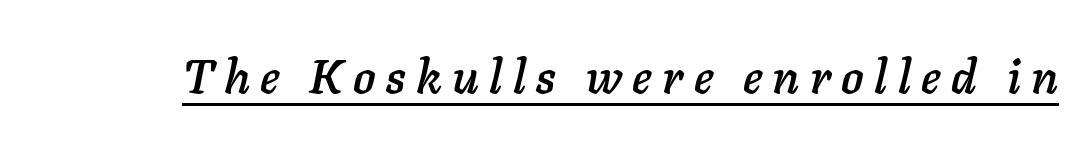
You could only call the tracking loose — the letters float apart. Does the lettering tilt? It does — this is italic. Notice how a bar underscores the lettering throughout. Varying glyph widths throughout — classic text-font behaviour.
